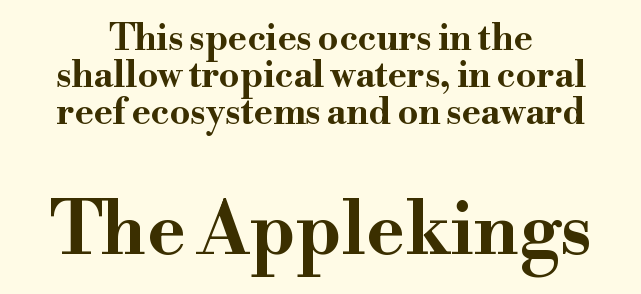
Q: Is the text bold? A: Yes.
Q: Is the text italic (slanted)? A: No, it is upright.
Q: Is the typeface a serif or a sans-serif typeface? A: Serif.
Q: Is the text underlined? A: No.
Q: Is the spacing between letters normal or unusually wide? A: Normal.
Q: Is the spacing between lines tight, normal or loose? A: Tight.
Q: Which block of text is set in a larger size, the first (top) or the second (bottom)? A: The second (bottom) one.
Q: Width (condensed, normal, or wide)? A: Wide.
Q: Stroke contrast? A: High.
Q: x-height? A: Small.
Q: Monospaced? A: No.
